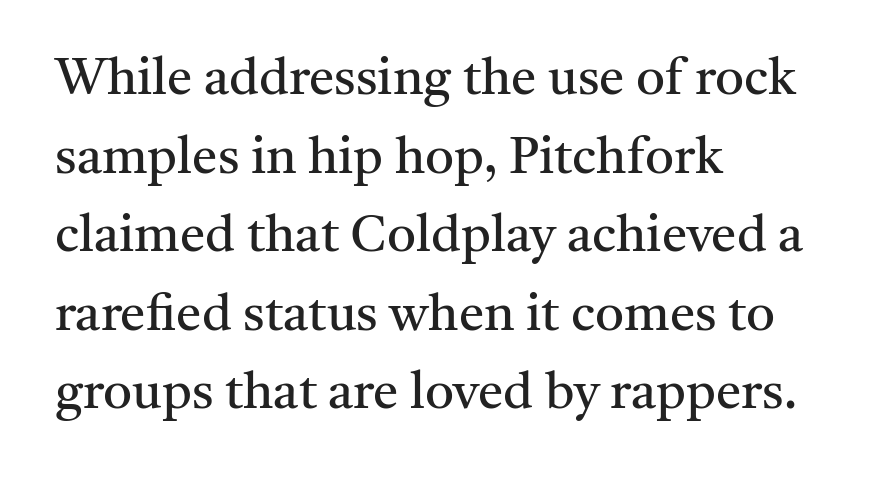
Q: Is the text bold? A: No.
Q: Is the text italic (slanted)? A: No, it is upright.
Q: Is the typeface a serif or a sans-serif typeface? A: Serif.
Q: Is the text underlined? A: No.
Q: How is the paragraph aligned? A: Left-aligned.
Q: Is the spacing between letters normal or unusually wide? A: Normal.
Q: Is the spacing between lines tight, normal or loose? A: Normal.
Q: Width (condensed, normal, or wide)? A: Normal.
Q: Stroke contrast? A: Medium.
Q: x-height? A: Medium.
Q: Monospaced? A: No.
